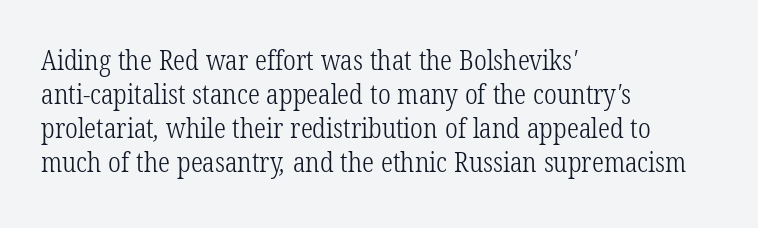
The image shows 27 px text type; set left-aligned, normal line spacing (1.26x), normal letter spacing, not underlined.
